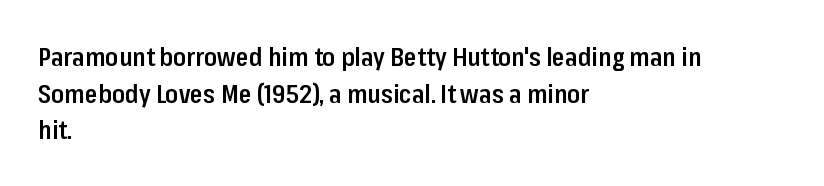
{"italic": "no", "bold": "semi", "underline": "no", "align": "left", "line_spacing": "normal", "line_spacing_ratio": 1.41, "letter_spacing": "normal", "letter_spacing_em": 0.0, "glyph_px": 26}
